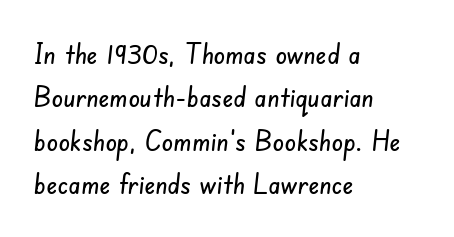
How would I describe the line gaps? Plain and ordinary. Note the varied advance widths — an 'i' is clearly narrower than an 'm'. Short and long lines alike share a common starting point at left. Each word holds together tightly as a unit, with standard inter-letter gaps.
